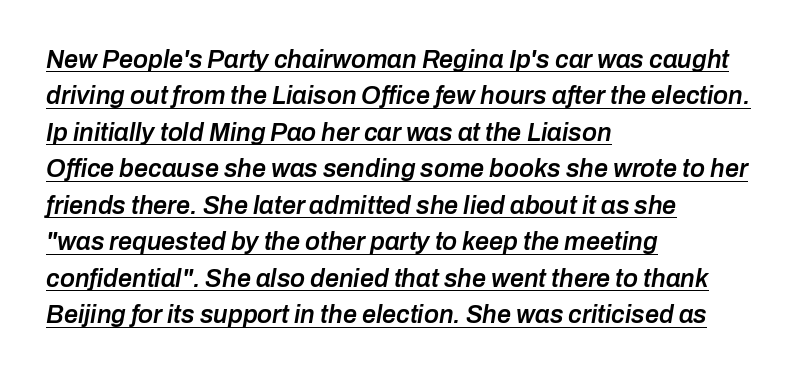
The image shows 25 px text type, italic (leaning right); set left-aligned, normal line spacing (1.46x), normal letter spacing, underlined.
